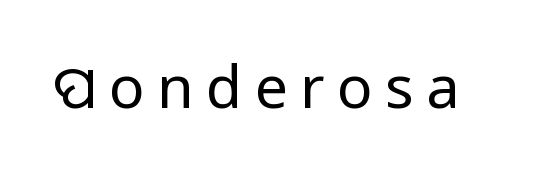
Descenders hang freely into open space. There is plenty of visible air inserted between adjacent glyphs. Compared with a typical body face, this is equally light or lighter still. These lines are rendered in a variable-pitch font.
